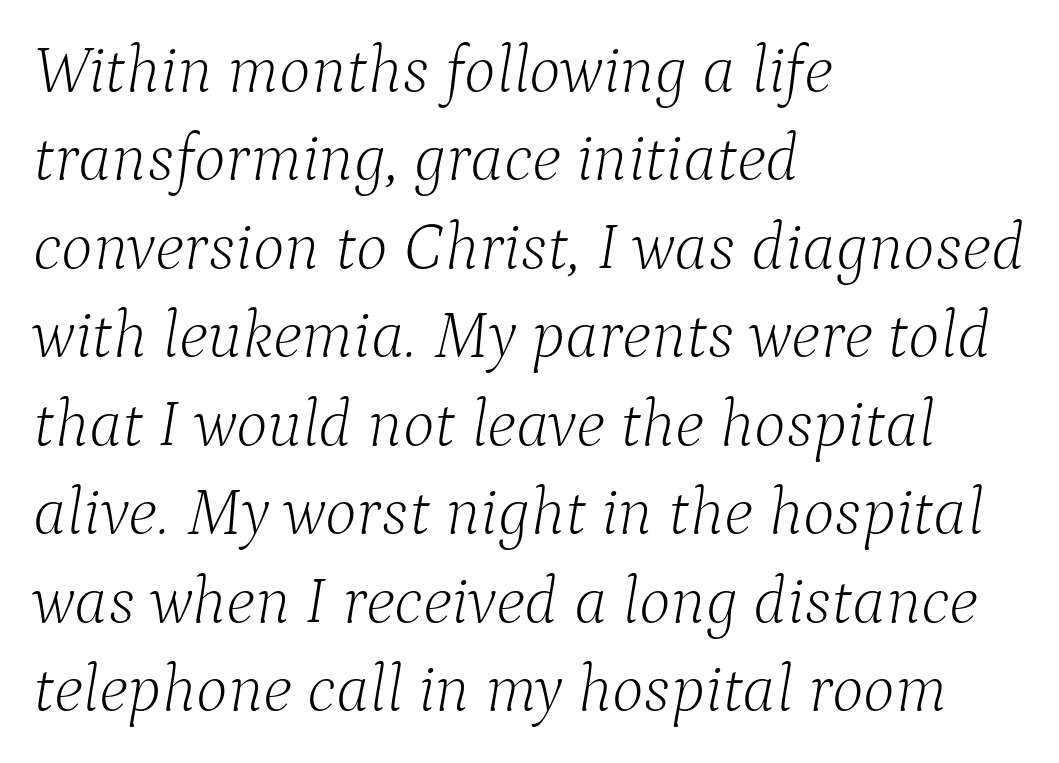
The image shows 67 px light serif type, italic (leaning right); set left-aligned, normal line spacing (1.32x), normal letter spacing, not underlined; low stroke contrast and a medium x-height.
